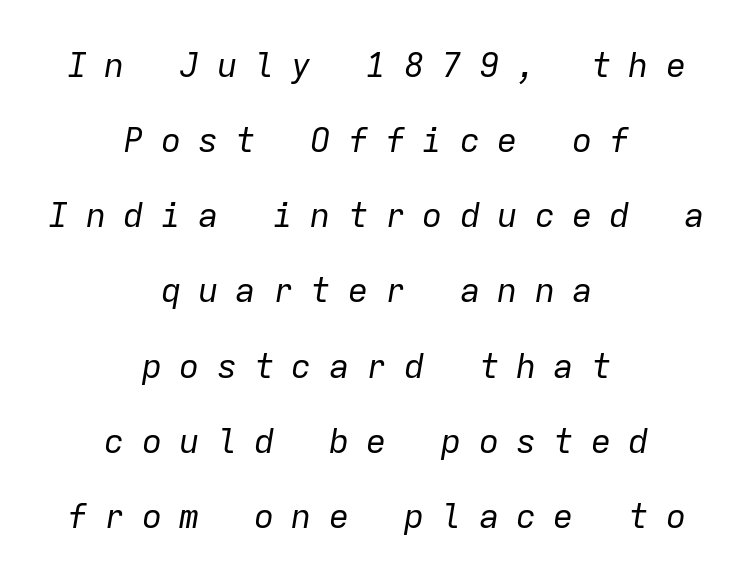
Bare-footed words on every line. Note the uniform advance width — an 'i' takes as much space as an 'm'. Visually the block forms a symmetrical silhouette, jagged on both flanks. Stroke mass is kept to a normal reading level or below.
